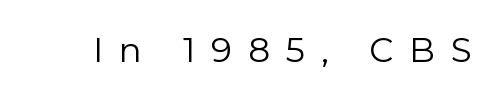
Q: Is the text bold? A: No.
Q: Is the text italic (slanted)? A: No, it is upright.
Q: Is the typeface a serif or a sans-serif typeface? A: Sans-serif.
Q: Is the text underlined? A: No.
Q: Is the spacing between letters normal or unusually wide? A: Unusually wide.
Q: Width (condensed, normal, or wide)? A: Normal.
Q: Stroke contrast? A: Low.
Q: x-height? A: Medium.
Q: Monospaced? A: No.
